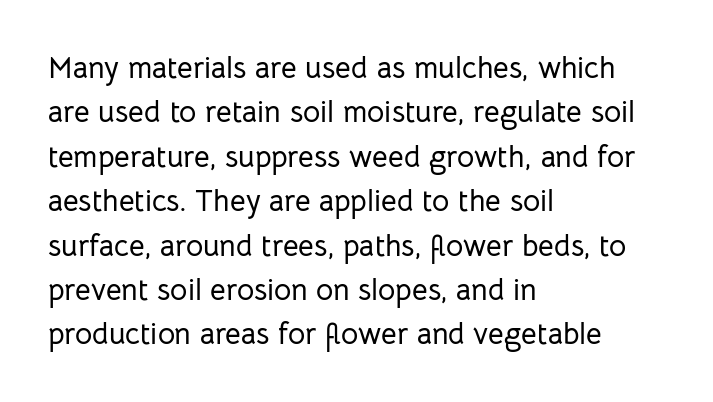
{"serif": "no", "italic": "no", "width": "normal", "stroke_contrast": "low", "x_height": "medium", "monospaced": "no", "underline": "no", "align": "left", "line_spacing": "normal", "line_spacing_ratio": 1.48, "letter_spacing": "normal", "letter_spacing_em": 0.0, "glyph_px": 30}
